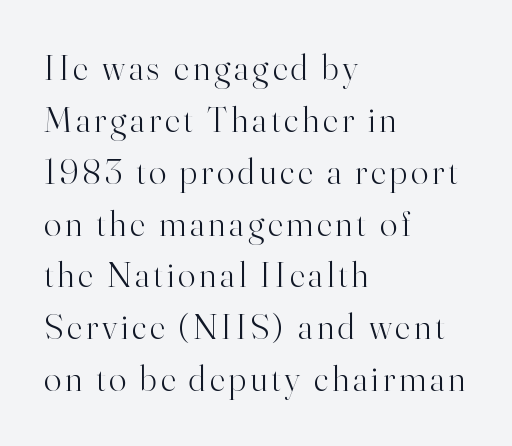
Notice how the passage keeps a crisp vertical edge on the left only. Each letter keeps its own natural width here, so spacing adapts to shape. This sample uses an upright cut, with every glyph sitting square on the baseline. Anything drawn beneath the words? Only blank space. Stems here are at most as thick as an everyday book face. The glyphs in this specimen are seriffed.
